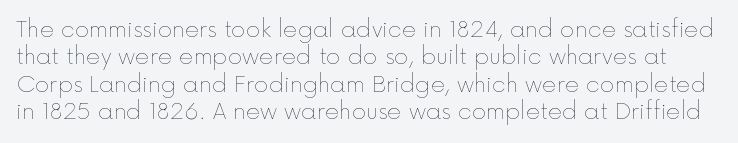
{"italic": "no", "bold": "no", "underline": "no", "line_spacing": "normal", "line_spacing_ratio": 1.25, "letter_spacing": "normal", "letter_spacing_em": 0.0, "glyph_px": 22}
